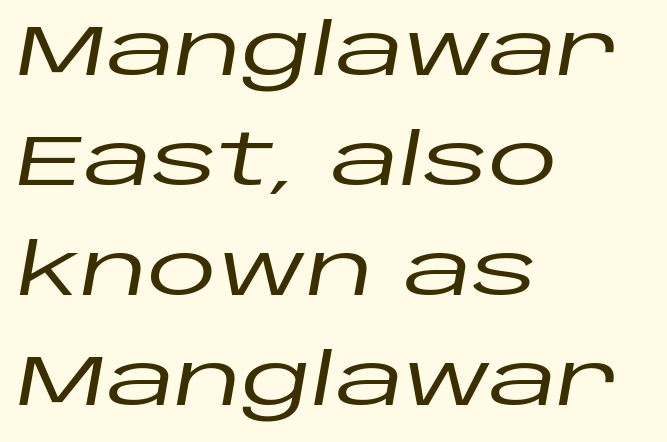
{"italic": "yes", "lean": "right", "slant_degrees": 10, "width": "wide", "stroke_contrast": "low", "x_height": "large", "monospaced": "no", "underline": "no", "align": "left", "line_spacing": "normal", "line_spacing_ratio": 1.55, "letter_spacing": "normal", "letter_spacing_em": 0.0, "glyph_px": 71}
